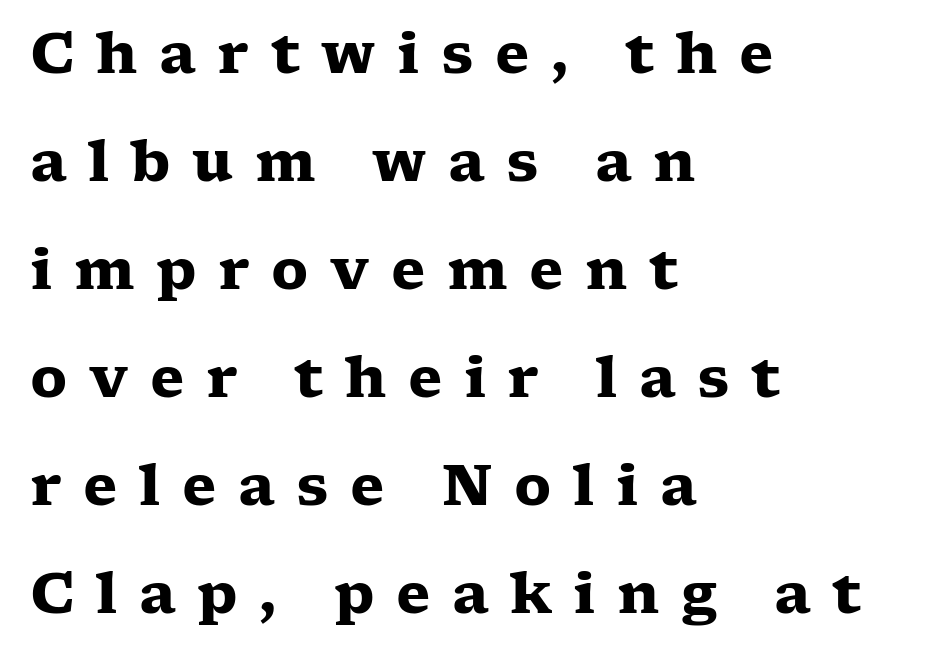
Typeset ragged right — the left edge is the straight one. Proportional: the letters do not fall into vertical columns. The font family rendered here belongs to the serif group. One glance says open: line gaps are wider than usual. A typesetter would mark this as roman, not italic.
